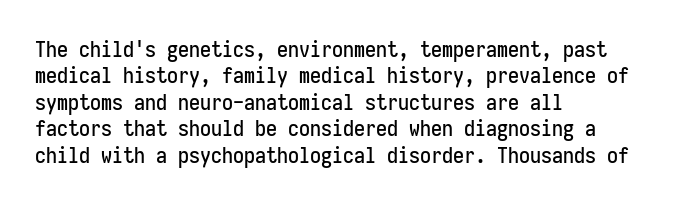
Q: Is the text italic (slanted)? A: No, it is upright.
Q: Is the text underlined? A: No.
Q: How is the paragraph aligned? A: Left-aligned.
Q: Is the spacing between letters normal or unusually wide? A: Normal.
